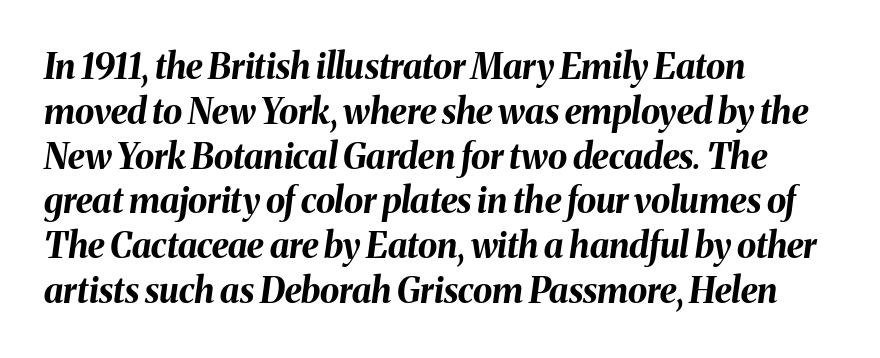
The image shows 35 px bold type, italic (leaning right); set left-aligned, normal line spacing (1.28x), normal letter spacing, not underlined; medium stroke contrast and a medium x-height.
